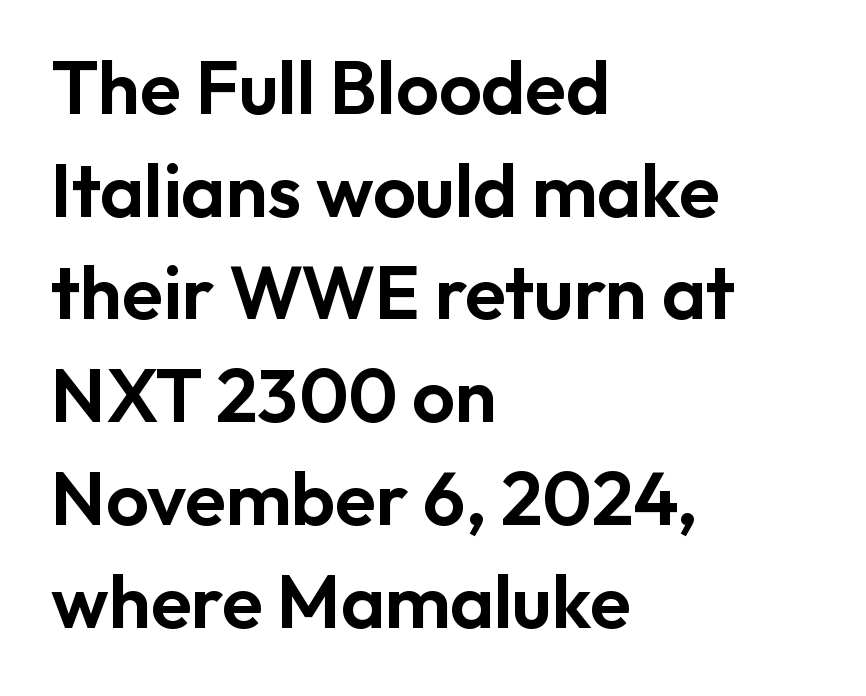
The face used here is proportionally spaced, like ordinary book or web type. Observe the ordinary spacing: letters are neighbours, not strangers. Anything drawn beneath the words? Only blank space. The text block is weighted toward the left margin, trailing off unevenly rightward.
